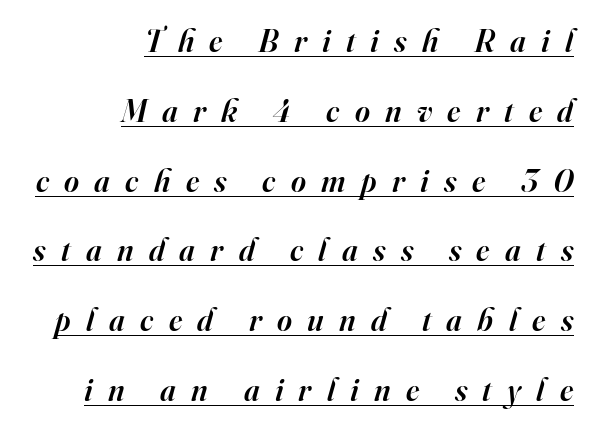
Q: Is the text bold? A: Semi-bold.
Q: Is the text italic (slanted)? A: Yes, it leans right by about 16 degrees.
Q: Is the typeface a serif or a sans-serif typeface? A: Serif.
Q: Is the text underlined? A: Yes.
Q: How is the paragraph aligned? A: Right-aligned.
Q: Is the spacing between letters normal or unusually wide? A: Unusually wide.
Q: Is the spacing between lines tight, normal or loose? A: Loose.
Q: Width (condensed, normal, or wide)? A: Normal.
Q: Stroke contrast? A: High.
Q: x-height? A: Small.
Q: Monospaced? A: No.
